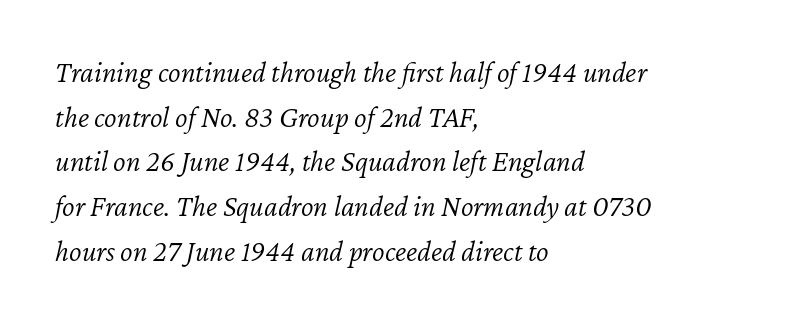
The image shows 30 px light type, italic (leaning right); set left-aligned, normal line spacing (1.49x), normal letter spacing, not underlined; low stroke contrast and a medium x-height.
